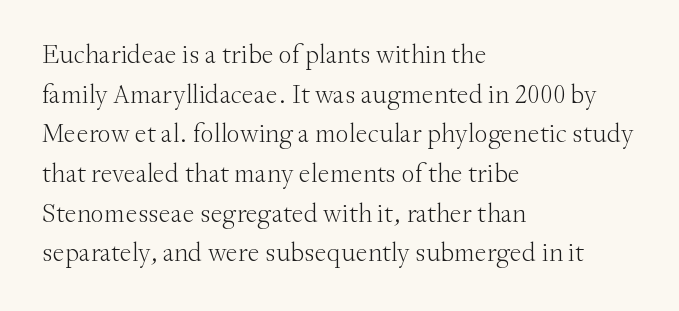
The image shows 27 px text type, upright; set left-aligned, normal line spacing (1.47x), normal letter spacing, not underlined.
